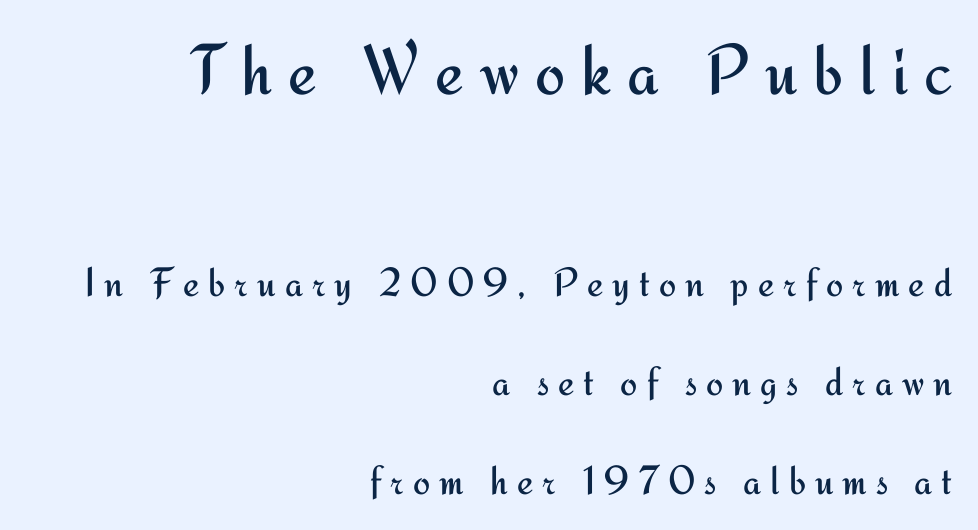
Q: Is the text bold? A: No.
Q: Is the text italic (slanted)? A: No, it is upright.
Q: Is the typeface a serif or a sans-serif typeface? A: Sans-serif.
Q: Is the text underlined? A: No.
Q: How is the paragraph aligned? A: Right-aligned.
Q: Is the spacing between letters normal or unusually wide? A: Unusually wide.
Q: Is the spacing between lines tight, normal or loose? A: Loose.
Q: Which block of text is set in a larger size, the first (top) or the second (bottom)? A: The first (top) one.
Q: Width (condensed, normal, or wide)? A: Normal.
Q: Stroke contrast? A: Medium.
Q: x-height? A: Small.
Q: Monospaced? A: No.
